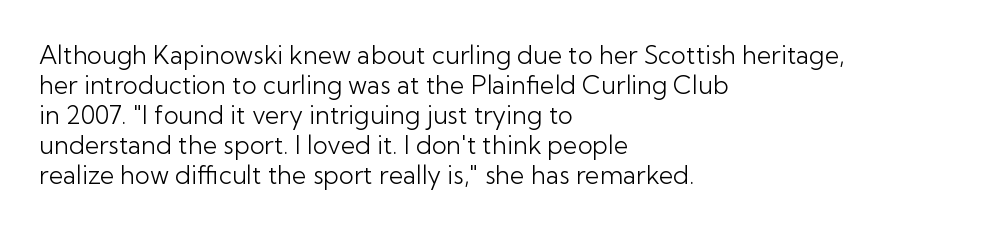
The image shows 25 px text type, upright; set left-aligned, line spacing 1.2x, normal letter spacing, not underlined.
